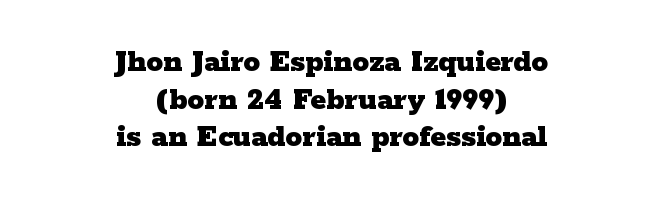
Letters rest on an invisible, unmarked baseline. Looks like regular typesetting: each glyph gets only the width it needs. A serif font was chosen for this passage. Honestly, the letter spacing is just normal — you wouldn't notice it. The lettering stays uniformly vertical, giving the passage a roman look.
